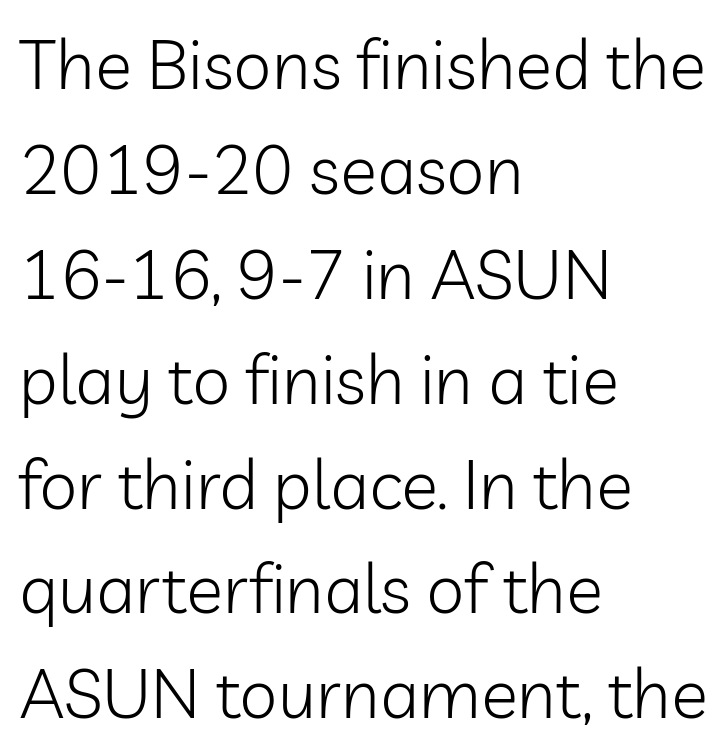
Q: Is the text bold? A: No.
Q: Is the text italic (slanted)? A: No, it is upright.
Q: Is the typeface a serif or a sans-serif typeface? A: Sans-serif.
Q: Is the text underlined? A: No.
Q: How is the paragraph aligned? A: Left-aligned.
Q: Is the spacing between letters normal or unusually wide? A: Normal.
Q: Is the spacing between lines tight, normal or loose? A: Normal.
Q: Width (condensed, normal, or wide)? A: Normal.
Q: Stroke contrast? A: Low.
Q: x-height? A: Medium.
Q: Monospaced? A: No.
